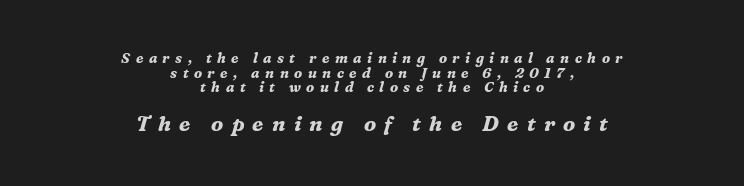
Q: Is the text bold? A: Yes.
Q: Is the text italic (slanted)? A: Yes, it leans right by about 16 degrees.
Q: Is the text underlined? A: No.
Q: How is the paragraph aligned? A: Centered.
Q: Is the spacing between letters normal or unusually wide? A: Unusually wide.
Q: Is the spacing between lines tight, normal or loose? A: Tight.
Q: Which block of text is set in a larger size, the first (top) or the second (bottom)? A: The second (bottom) one.
